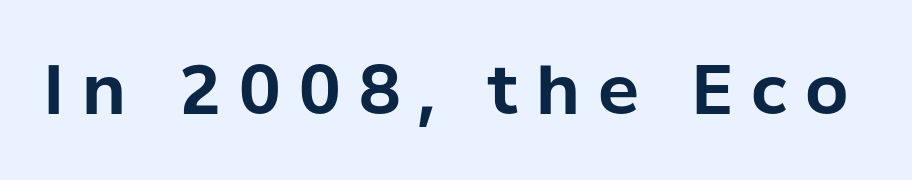
The words here are not underlined. Is there any slant? The stems are plumb. Character widths vary here, with narrow letters taking less room than wide ones. This is heavy type, rendered in bold. Is the letter spacing exaggerated? Yes — the characters are pushed far apart. Nothing sits at the stroke ends, so this counts as sans-serif.
